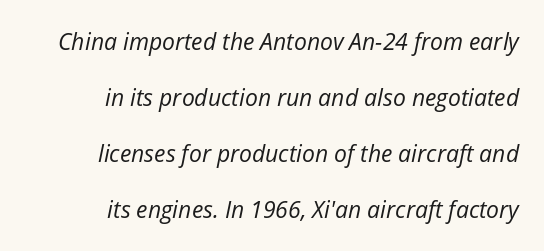
{"italic": "yes", "lean": "right", "slant_degrees": 12, "bold": "no", "underline": "no", "align": "right", "line_spacing": "loose", "line_spacing_ratio": 2.44, "letter_spacing": "normal", "letter_spacing_em": 0.0, "glyph_px": 23}
